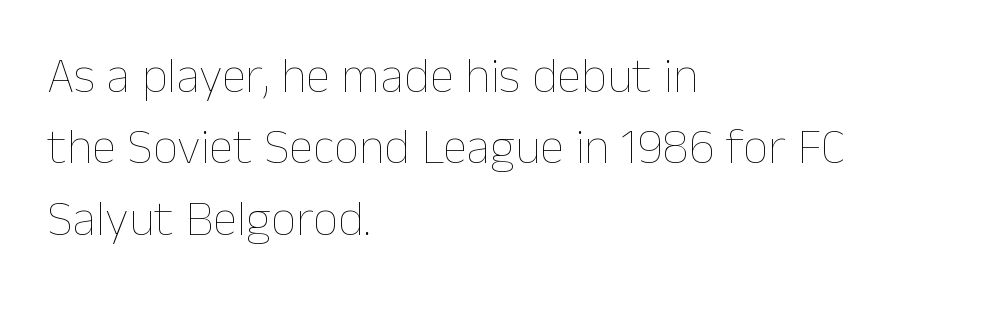
{"italic": "no", "bold": "no", "weight": "thin", "width": "normal", "stroke_contrast": "low", "x_height": "medium", "monospaced": "no", "underline": "no", "align": "left", "line_spacing": "normal", "line_spacing_ratio": 1.43, "letter_spacing": "normal", "letter_spacing_em": 0.0, "glyph_px": 50}
